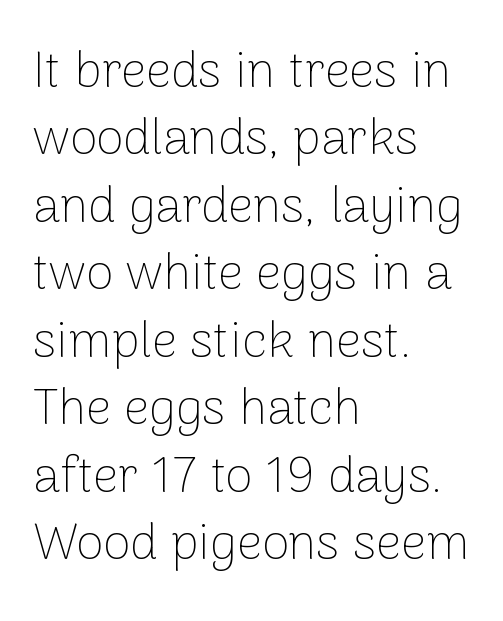
The image shows 50 px thin sans-serif type, upright; set left-aligned, normal line spacing (1.35x), normal letter spacing, not underlined; low stroke contrast and a medium x-height.
